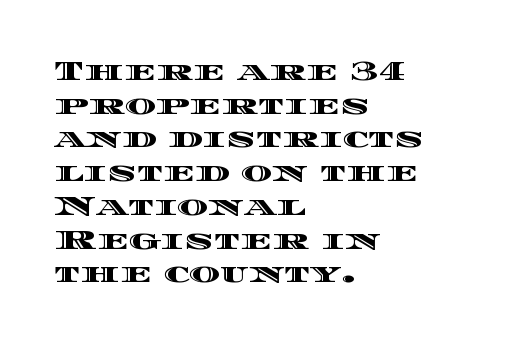
{"italic": "no", "underline": "no", "align": "left", "line_spacing": "normal", "line_spacing_ratio": 1.25, "letter_spacing": "normal", "letter_spacing_em": 0.0, "glyph_px": 27}
